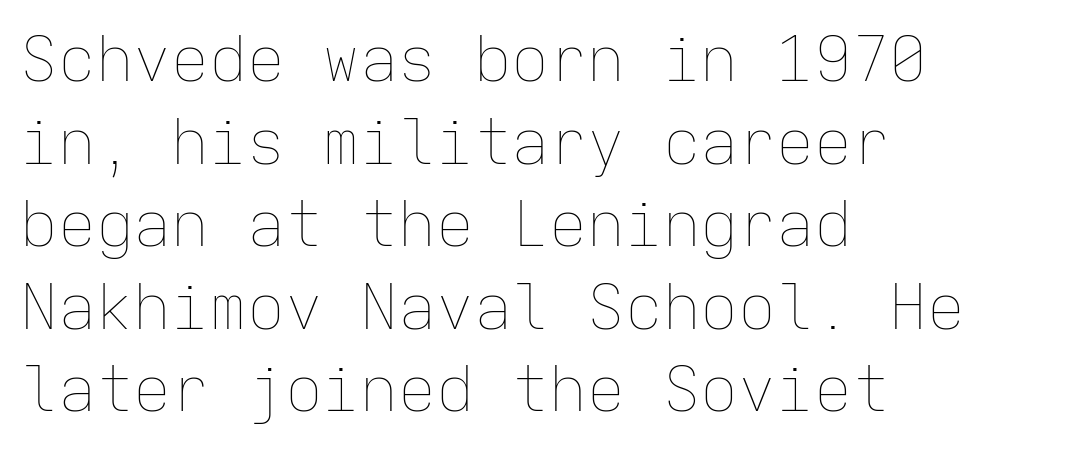
Horizontal bands of white between lines are of average thickness. Nope, not italic — everything's standing straight. How are the letters spaced? Ordinarily, with no added tracking. These lines stack with their left ends in a neat column.
